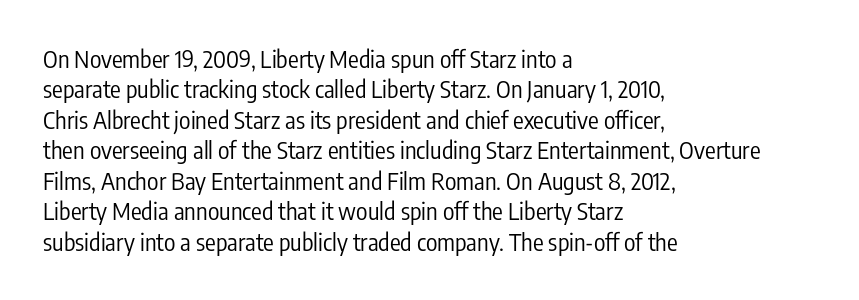
The image shows 24 px text type, upright; set left-aligned, normal line spacing (1.27x), normal letter spacing, not underlined.
